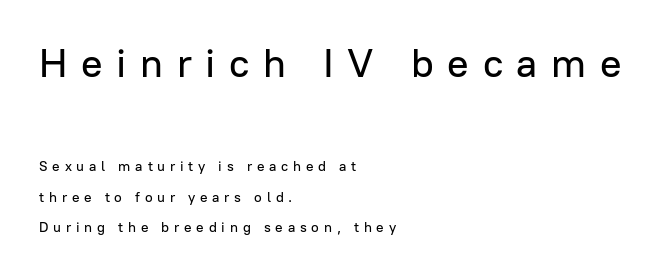
The image shows 40 px sans-serif type, upright; set left-aligned, loose line spacing (2.16x), unusually wide letter spacing (+0.34 em), not underlined; the first (top) block is 2.86x larger; low stroke contrast and a medium x-height.
